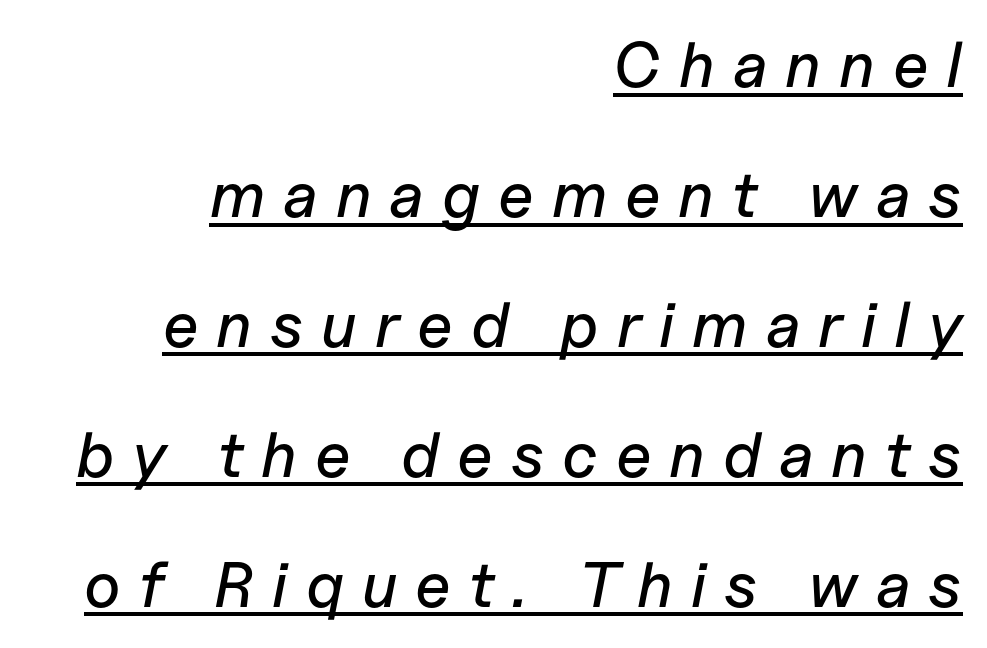
Q: Is the text italic (slanted)? A: Yes, it leans right by about 11 degrees.
Q: Is the text underlined? A: Yes.
Q: How is the paragraph aligned? A: Right-aligned.
Q: Is the spacing between letters normal or unusually wide? A: Unusually wide.
Q: Is the spacing between lines tight, normal or loose? A: Loose.
Q: Width (condensed, normal, or wide)? A: Normal.
Q: Stroke contrast? A: Low.
Q: x-height? A: Medium.
Q: Monospaced? A: No.
